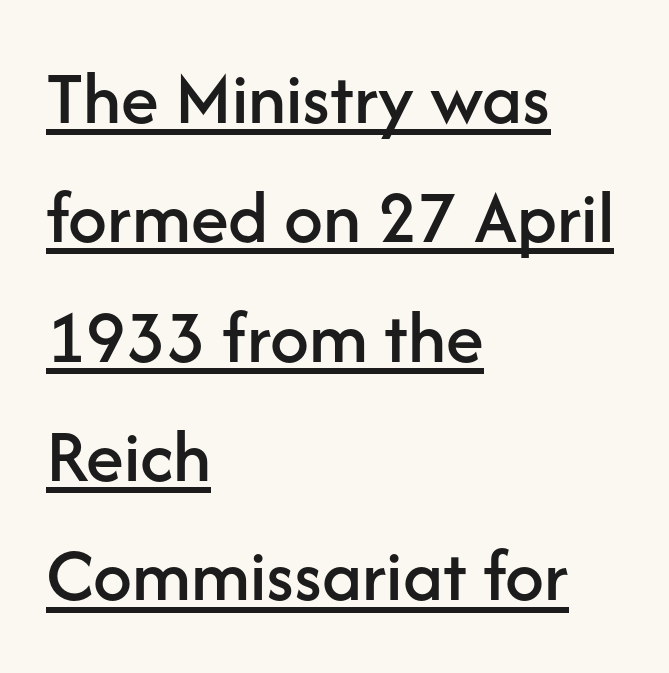
{"serif": "no", "italic": "no", "width": "normal", "stroke_contrast": "low", "x_height": "medium", "monospaced": "no", "underline": "yes", "align": "left", "line_spacing": "normal", "line_spacing_ratio": 1.55, "letter_spacing": "normal", "letter_spacing_em": 0.0, "glyph_px": 77}
